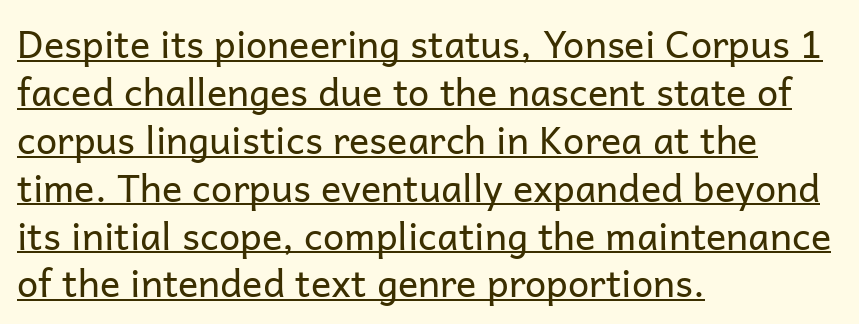
You could not count columns in this text — the font is proportionally spaced. Compared with undecorated copy, this sample adds a rule below the words. Vertical spacing — default. The characters display no serif detailing; their extremities are plain. In CSS terms this would be text-align: left. Nothing heavy about these letters — not bold at all.
